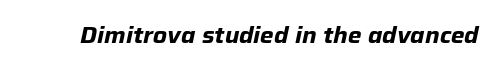
The image shows 23 px bold type, italic (leaning right); set normal letter spacing, not underlined.
